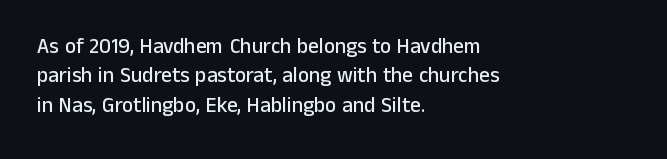
{"italic": "no", "underline": "no", "align": "left", "line_spacing": "normal", "line_spacing_ratio": 1.4, "letter_spacing": "normal", "letter_spacing_em": 0.0, "glyph_px": 21}
